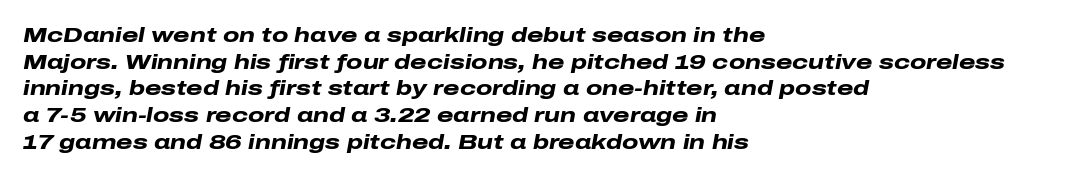
Left-aligned paragraph, ragged on the right. Rule under the text: the space is simply empty. The face used here has a pronounced slope to its letters. These words are printed bold, with thick strokes throughout. The horizontal fit of the characters is conventional and even. The line-height multiplier appears to be the usual default.
